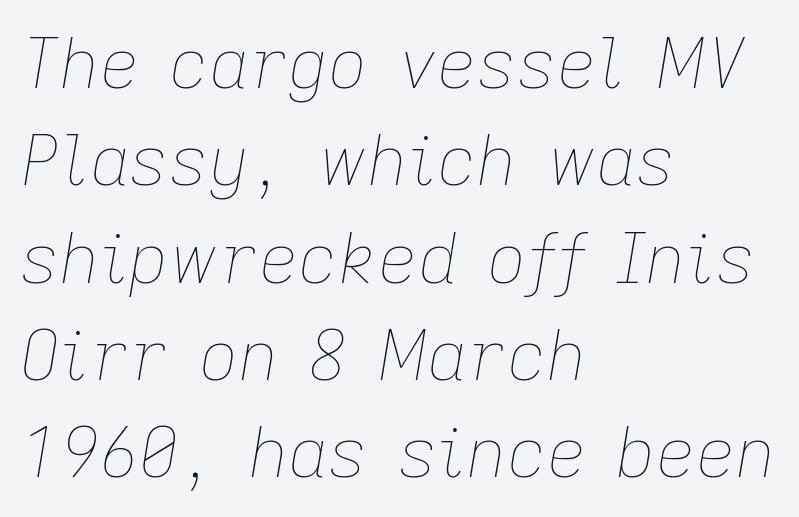
{"italic": "yes", "lean": "right", "slant_degrees": 9, "bold": "no", "weight": "thin", "width": "normal", "stroke_contrast": "low", "x_height": "medium", "monospaced": "no", "underline": "no", "align": "left", "line_spacing": "normal", "line_spacing_ratio": 1.41, "letter_spacing": "normal", "letter_spacing_em": 0.0, "glyph_px": 69}
